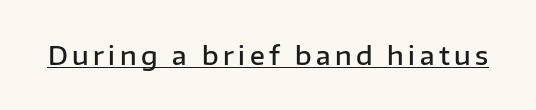
The font's upright variant was chosen for this text. Typographic density is moderately raised because the face is semibold. Notice how a bar underscores the lettering throughout.
